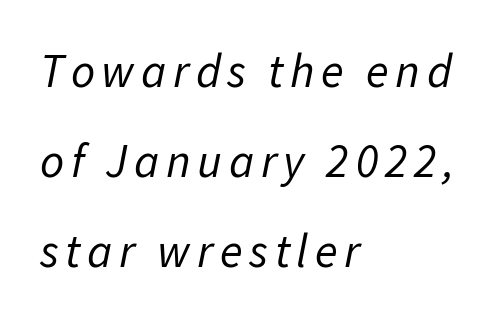
Q: Is the text bold? A: No.
Q: Is the text italic (slanted)? A: Yes, it leans right by about 11 degrees.
Q: Is the text underlined? A: No.
Q: How is the paragraph aligned? A: Left-aligned.
Q: Is the spacing between lines tight, normal or loose? A: Loose.
Q: Width (condensed, normal, or wide)? A: Normal.
Q: Stroke contrast? A: Low.
Q: x-height? A: Medium.
Q: Monospaced? A: No.
